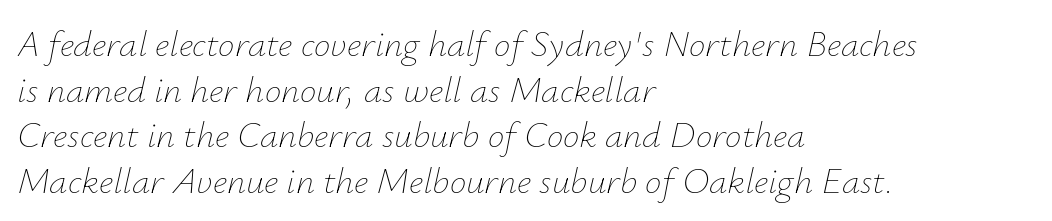
The image shows 37 px thin type, italic (leaning right); set left-aligned, line spacing 1.23x, normal letter spacing, not underlined; low stroke contrast and a small x-height.
